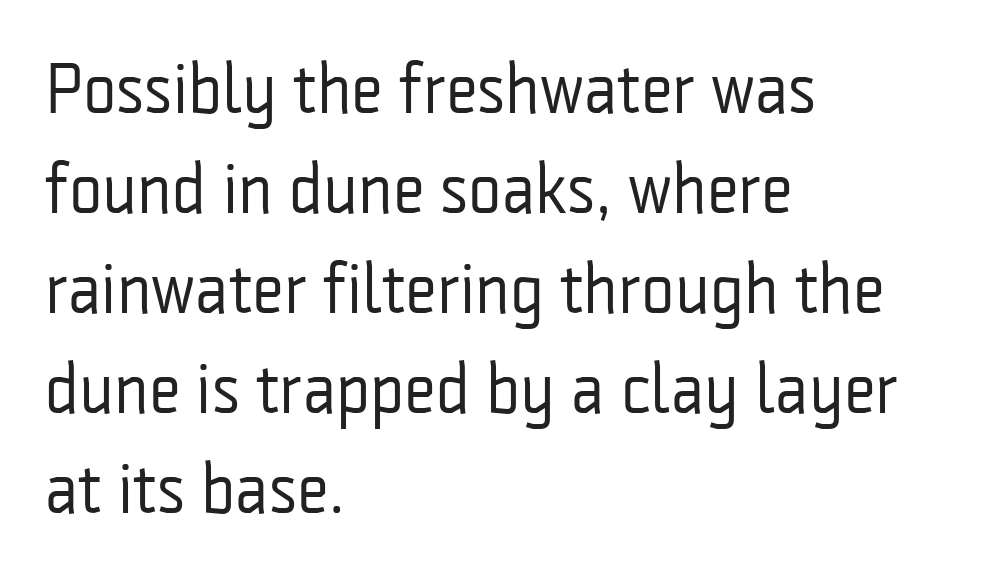
Q: Is the text bold? A: No.
Q: Is the text italic (slanted)? A: No, it is upright.
Q: Is the typeface a serif or a sans-serif typeface? A: Sans-serif.
Q: Is the text underlined? A: No.
Q: How is the paragraph aligned? A: Left-aligned.
Q: Is the spacing between letters normal or unusually wide? A: Normal.
Q: Is the spacing between lines tight, normal or loose? A: Normal.
Q: Width (condensed, normal, or wide)? A: Condensed.
Q: Stroke contrast? A: Low.
Q: x-height? A: Medium.
Q: Monospaced? A: No.
